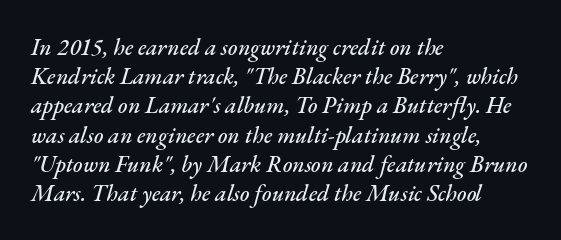
The image shows 23 px text type, italic (leaning right); set left-aligned, normal line spacing (1.27x), normal letter spacing, not underlined.
